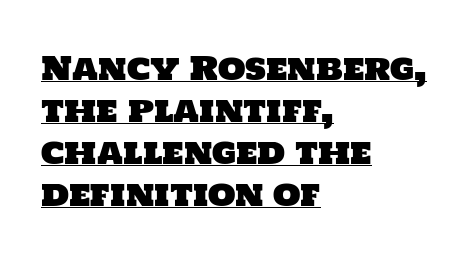
The image shows 32 px sans-serif type; set left-aligned, normal line spacing (1.31x), normal letter spacing, underlined; low stroke contrast and a large x-height.
